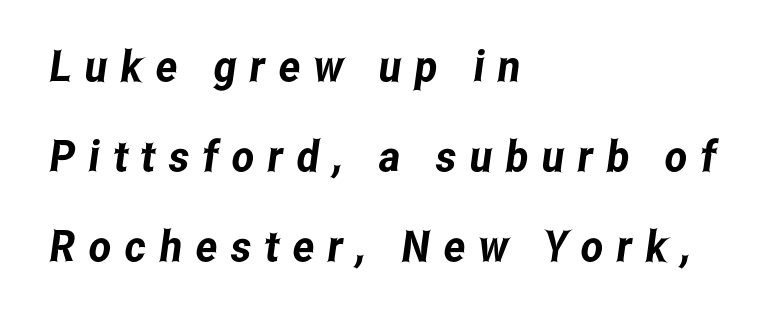
Look at the bottom of the vertical strokes: they stop flat, with no serifs. Check the space under the baseline: it is left empty. Character widths vary here, with narrow letters taking less room than wide ones. Compared with typical paragraphs, the rows here are farther apart.
